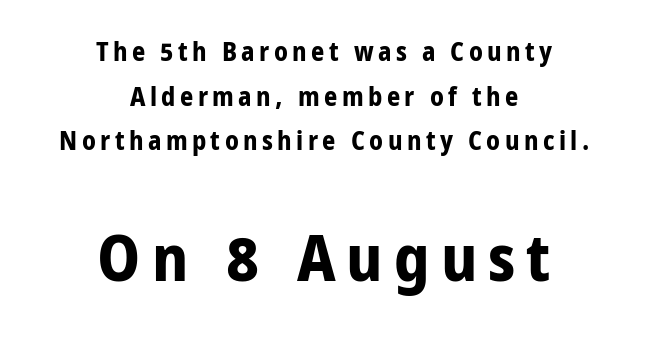
The image shows 65 px bold sans-serif type, upright; set centered, line spacing 1.72x, not underlined; the second (bottom) block is 2.5x larger; low stroke contrast and a medium x-height.
